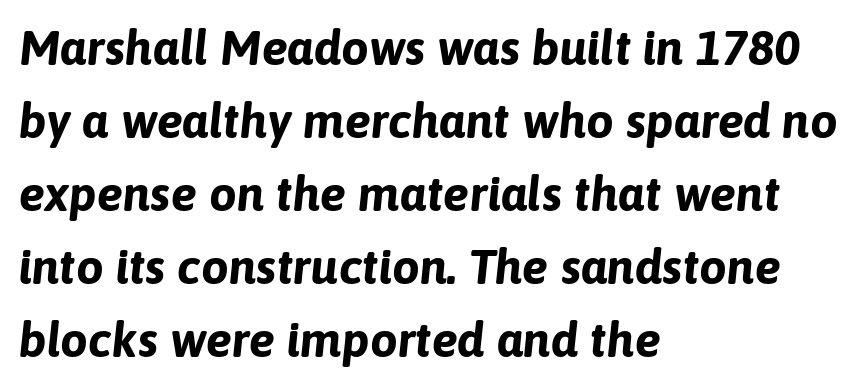
Q: Is the text bold? A: Yes.
Q: Is the text italic (slanted)? A: Yes, it leans right by about 6 degrees.
Q: Is the text underlined? A: No.
Q: How is the paragraph aligned? A: Left-aligned.
Q: Is the spacing between letters normal or unusually wide? A: Normal.
Q: Is the spacing between lines tight, normal or loose? A: Normal.
Q: Width (condensed, normal, or wide)? A: Normal.
Q: Stroke contrast? A: Low.
Q: x-height? A: Medium.
Q: Monospaced? A: No.
